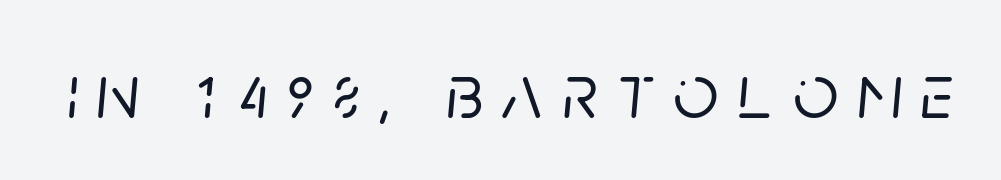
A bare baseline throughout the passage. The passage shown leans; its letterforms are oblique. Do the characters align in a grid? No, the font is proportional. You could only call the tracking loose — the letters float apart.
